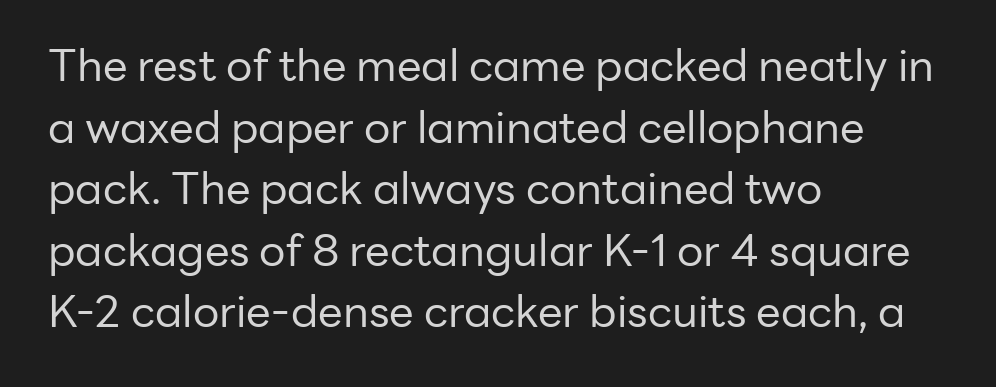
{"serif": "no", "italic": "no", "bold": "no", "weight": "regular", "width": "normal", "stroke_contrast": "low", "x_height": "medium", "monospaced": "no", "underline": "no", "align": "left", "line_spacing": "normal", "line_spacing_ratio": 1.4, "letter_spacing": "normal", "letter_spacing_em": 0.0, "glyph_px": 44}
